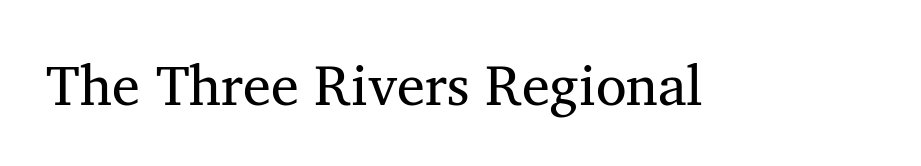
The image shows 56 px regular-weight serif type; set normal letter spacing, not underlined; medium stroke contrast and a medium x-height.
